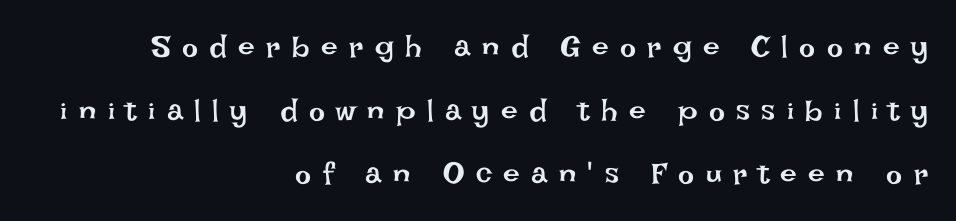
Nobody drew a line under any word here. Alignment: flush right. The vertical gap from one line to the next is large. A light-to-regular cut is what we see here. Display-style spreading of the glyphs; the letterfit is very open.
